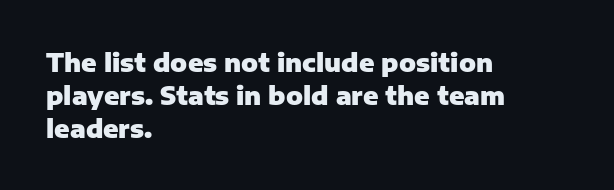
The image shows 25 px bold type, upright; set left-aligned, normal line spacing (1.32x), normal letter spacing, not underlined.
